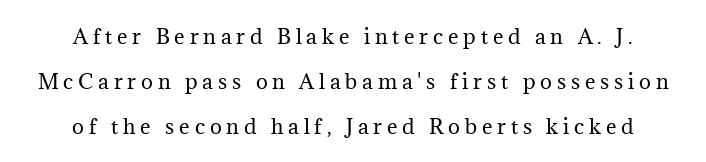
The image shows 20 px text type, upright; set centered, loose line spacing (2.24x), unusually wide letter spacing (+0.24 em), not underlined.
